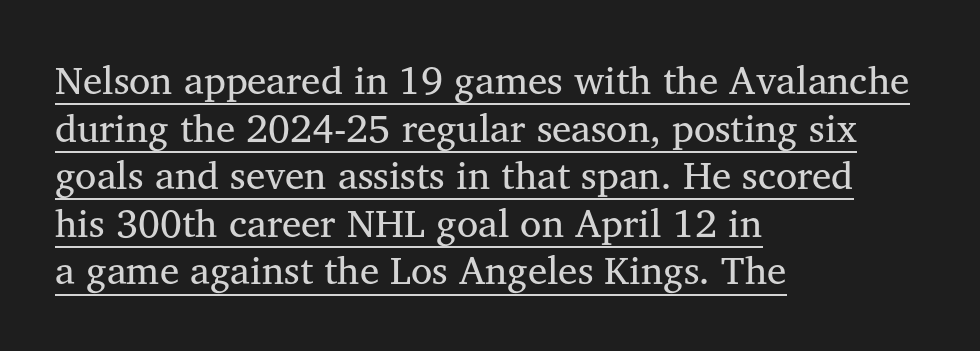
Notice how the passage keeps a crisp vertical edge on the left only. This rendering features underlined lettering. Note the varied advance widths — an 'i' is clearly narrower than an 'm'. Tall strokes in this sample are plumb rather than angled. The passage shown is typeset with a serif family.
